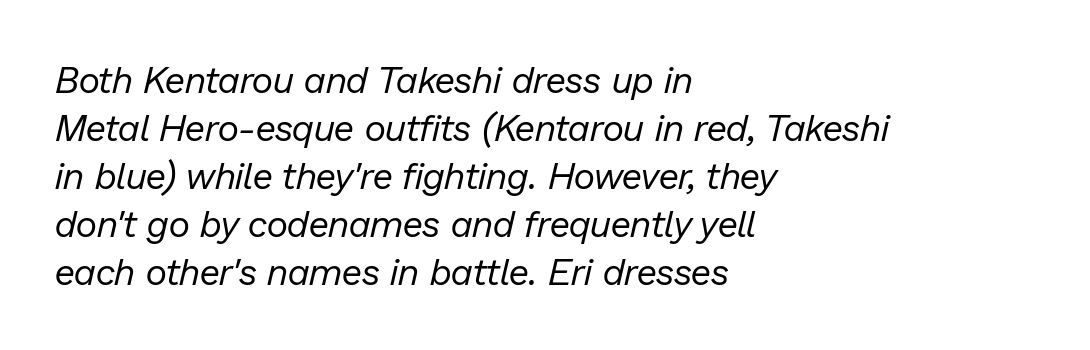
{"italic": "yes", "lean": "right", "slant_degrees": 13, "bold": "no", "weight": "regular", "width": "normal", "stroke_contrast": "low", "x_height": "medium", "monospaced": "no", "underline": "no", "align": "left", "line_spacing": "normal", "line_spacing_ratio": 1.3, "letter_spacing": "normal", "letter_spacing_em": 0.0, "glyph_px": 37}
